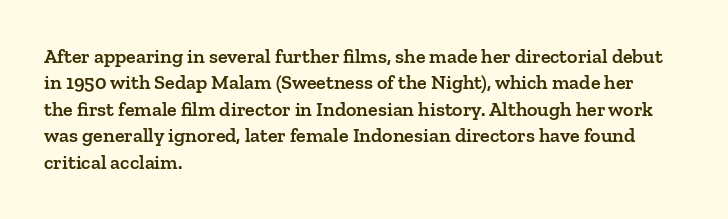
The image shows 20 px text type, upright; set left-aligned, normal line spacing (1.32x), normal letter spacing, not underlined.
